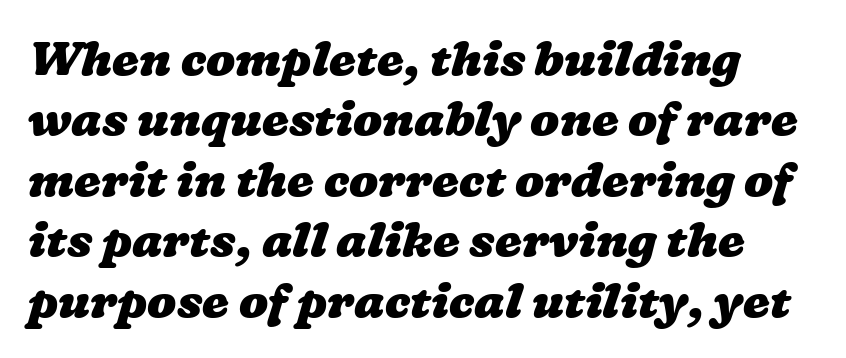
Q: Is the text bold? A: Yes.
Q: Is the text underlined? A: No.
Q: Is the spacing between letters normal or unusually wide? A: Normal.
Q: Is the spacing between lines tight, normal or loose? A: Normal.
Q: Width (condensed, normal, or wide)? A: Wide.
Q: Stroke contrast? A: Low.
Q: x-height? A: Medium.
Q: Monospaced? A: No.
